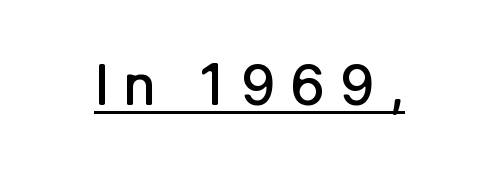
{"serif": "no", "italic": "no", "bold": "semi", "weight": "semibold", "width": "normal", "stroke_contrast": "low", "x_height": "medium", "monospaced": "no", "underline": "yes", "letter_spacing": "wide", "letter_spacing_em": 0.25, "glyph_px": 56}
